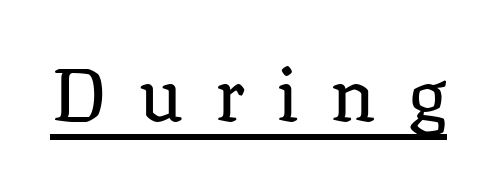
{"serif": "yes", "italic": "no", "bold": "no", "weight": "regular", "width": "normal", "stroke_contrast": "low", "x_height": "medium", "monospaced": "no", "underline": "yes", "letter_spacing": "wide", "letter_spacing_em": 0.42, "glyph_px": 75}
